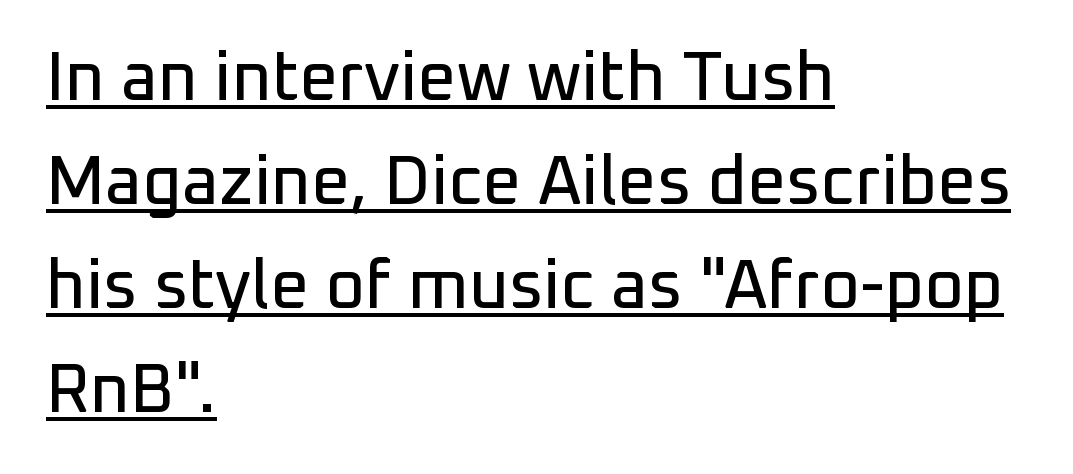
The image shows 68 px sans-serif type, upright; set left-aligned, normal line spacing (1.53x), normal letter spacing, underlined; low stroke contrast and a medium x-height.
